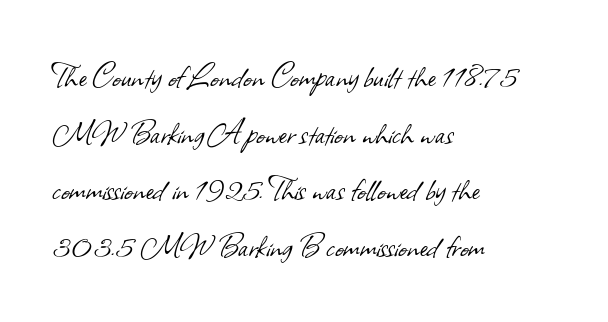
{"serif": "no", "bold": "no", "weight": "light", "width": "normal", "stroke_contrast": "low", "x_height": "small", "monospaced": "no", "underline": "no", "align": "left", "line_spacing": "normal", "line_spacing_ratio": 1.53, "letter_spacing": "normal", "letter_spacing_em": 0.0, "glyph_px": 37}
